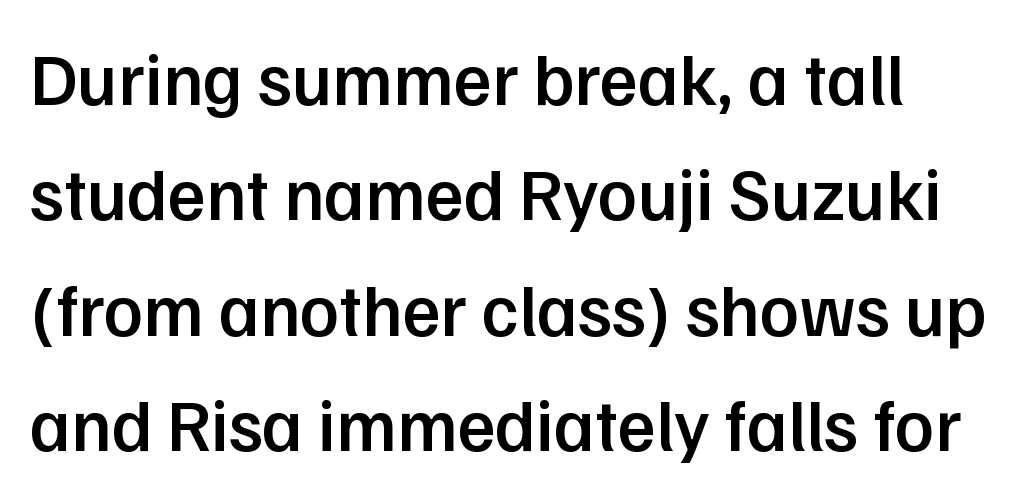
{"serif": "no", "italic": "no", "bold": "semi", "weight": "semibold", "width": "normal", "stroke_contrast": "low", "x_height": "medium", "monospaced": "no", "underline": "no", "align": "left", "line_spacing": "normal", "line_spacing_ratio": 1.58, "letter_spacing": "normal", "letter_spacing_em": 0.0, "glyph_px": 73}
